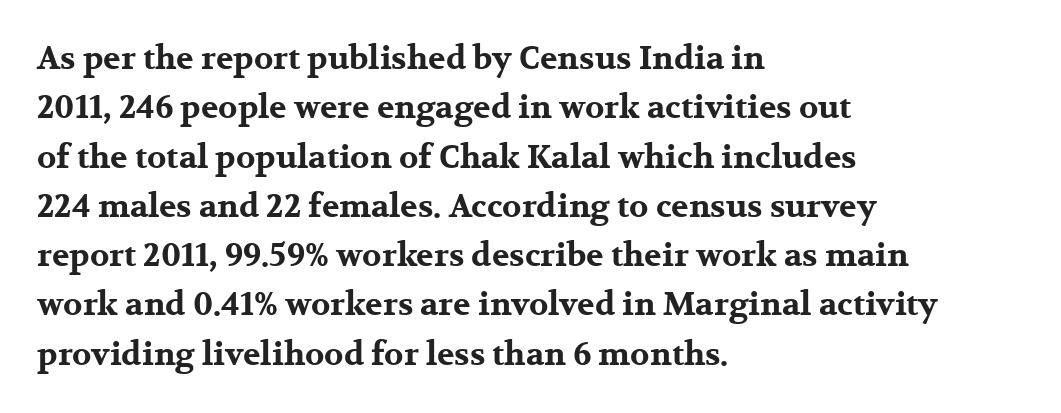
The image shows 32 px bold, wide serif type, upright; set left-aligned, normal line spacing (1.54x), normal letter spacing, not underlined; medium stroke contrast and a medium x-height.
